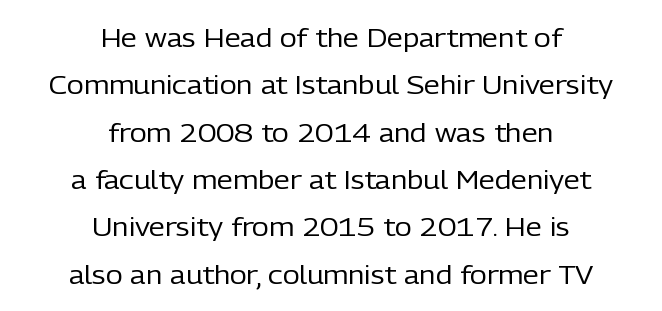
The passage shown is not bold in any degree. Upright lettering throughout. Both edges are ragged and mirror each other, which tells us the setting is centered. In terms of letterspacing, this is plain default setting. The words here are not underlined.
